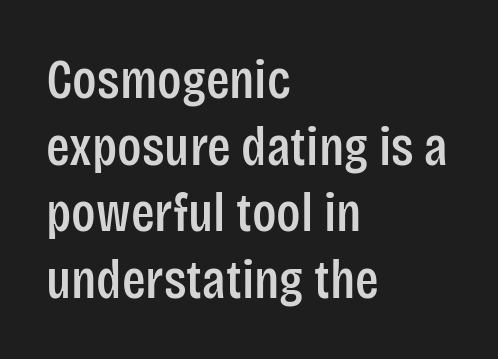
{"serif": "no", "italic": "no", "width": "condensed", "stroke_contrast": "low", "x_height": "large", "monospaced": "no", "underline": "no", "align": "left", "line_spacing_ratio": 1.21, "letter_spacing": "normal", "letter_spacing_em": 0.0, "glyph_px": 55}
